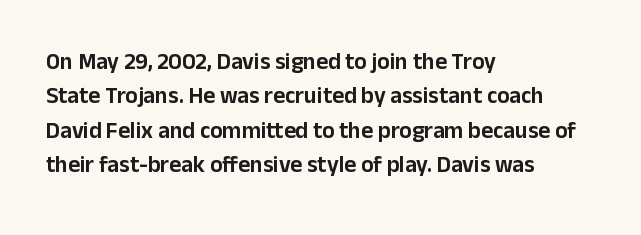
The image shows 23 px text type, upright; set left-aligned, normal line spacing (1.49x), normal letter spacing, not underlined.
